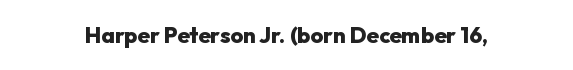
{"italic": "no", "bold": "yes", "underline": "no", "letter_spacing": "normal", "letter_spacing_em": 0.0, "glyph_px": 22}
